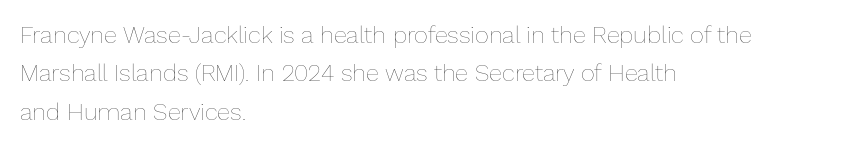
{"italic": "no", "bold": "no", "underline": "no", "align": "left", "line_spacing": "normal", "line_spacing_ratio": 1.6, "letter_spacing": "normal", "letter_spacing_em": 0.0, "glyph_px": 24}
